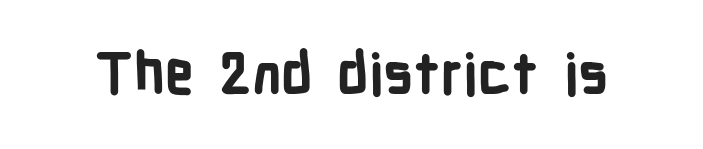
The image shows 56 px bold, condensed sans-serif type, upright; set normal letter spacing, not underlined; low stroke contrast and a medium x-height.
